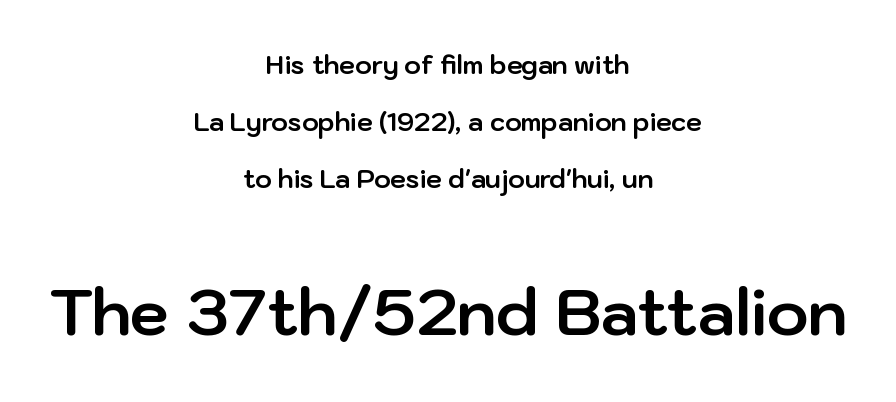
{"serif": "no", "italic": "no", "bold": "yes", "weight": "bold", "width": "normal", "stroke_contrast": "low", "x_height": "medium", "monospaced": "no", "underline": "no", "align": "center", "line_spacing": "loose", "line_spacing_ratio": 2.29, "letter_spacing": "normal", "letter_spacing_em": 0.0, "larger_block": "second", "size_ratio": 2.52, "glyph_px": 63}
